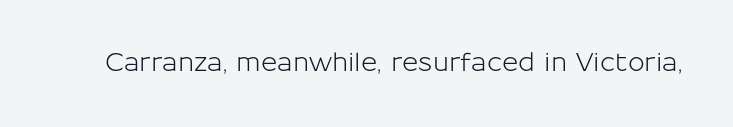
{"italic": "no", "underline": "no", "letter_spacing": "normal", "letter_spacing_em": 0.0, "glyph_px": 25}
